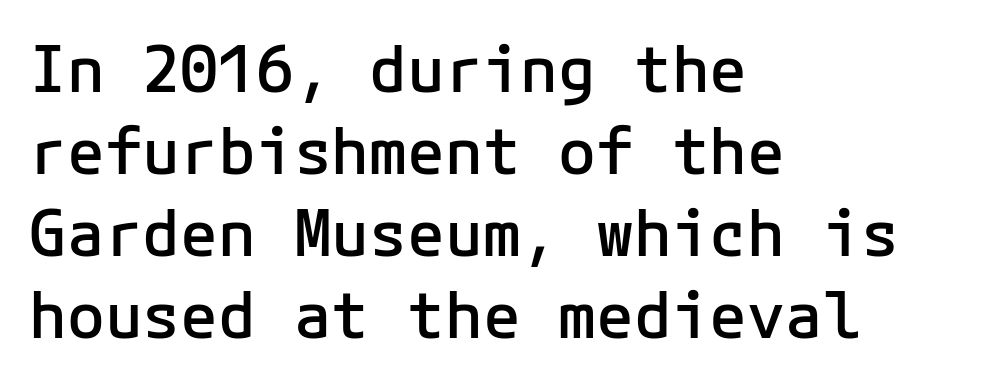
{"serif": "no", "italic": "no", "bold": "semi", "weight": "semibold", "width": "normal", "stroke_contrast": "low", "x_height": "medium", "underline": "no", "align": "left", "line_spacing": "normal", "line_spacing_ratio": 1.3, "letter_spacing": "normal", "letter_spacing_em": 0.0, "glyph_px": 63}
